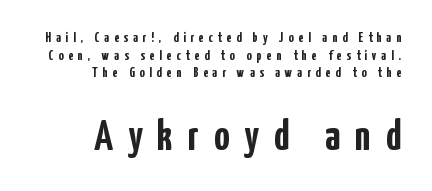
Q: Is the text bold? A: Yes.
Q: Is the text italic (slanted)? A: No, it is upright.
Q: Is the typeface a serif or a sans-serif typeface? A: Sans-serif.
Q: Is the text underlined? A: No.
Q: How is the paragraph aligned? A: Right-aligned.
Q: Is the spacing between letters normal or unusually wide? A: Unusually wide.
Q: Is the spacing between lines tight, normal or loose? A: Normal.
Q: Which block of text is set in a larger size, the first (top) or the second (bottom)? A: The second (bottom) one.
Q: Width (condensed, normal, or wide)? A: Condensed.
Q: Stroke contrast? A: Low.
Q: x-height? A: Medium.
Q: Monospaced? A: No.
